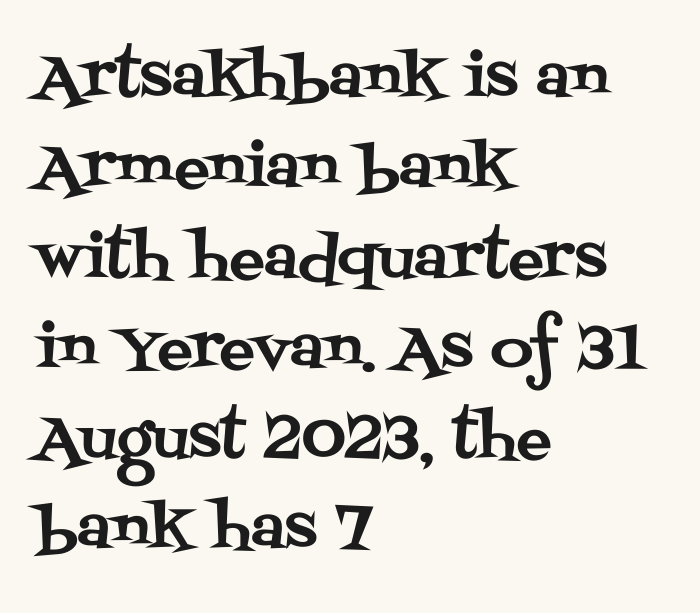
The image shows 59 px serif type, upright; set left-aligned, normal line spacing (1.53x), normal letter spacing, not underlined; medium stroke contrast and a large x-height.
